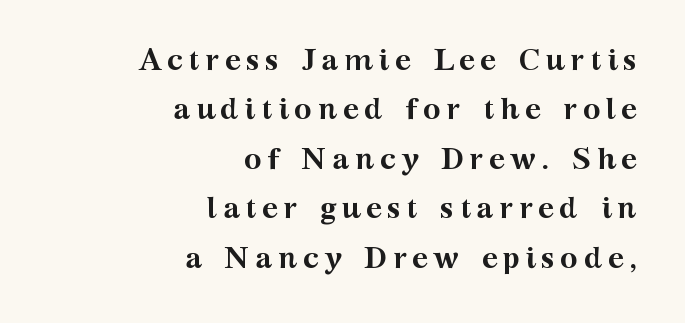
Q: Is the text bold? A: Yes.
Q: Is the text italic (slanted)? A: No, it is upright.
Q: Is the typeface a serif or a sans-serif typeface? A: Serif.
Q: Is the text underlined? A: No.
Q: How is the paragraph aligned? A: Right-aligned.
Q: Is the spacing between lines tight, normal or loose? A: Normal.
Q: Width (condensed, normal, or wide)? A: Wide.
Q: Stroke contrast? A: Medium.
Q: x-height? A: Medium.
Q: Monospaced? A: No.
